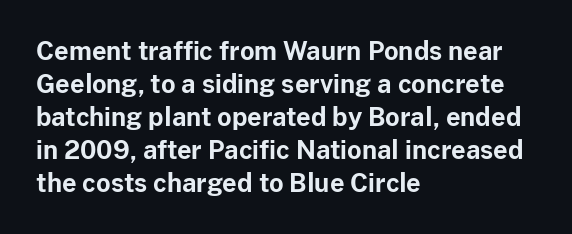
Q: Is the text bold? A: Yes.
Q: Is the text italic (slanted)? A: No, it is upright.
Q: Is the text underlined? A: No.
Q: How is the paragraph aligned? A: Left-aligned.
Q: Is the spacing between letters normal or unusually wide? A: Normal.
Q: Is the spacing between lines tight, normal or loose? A: Normal.
